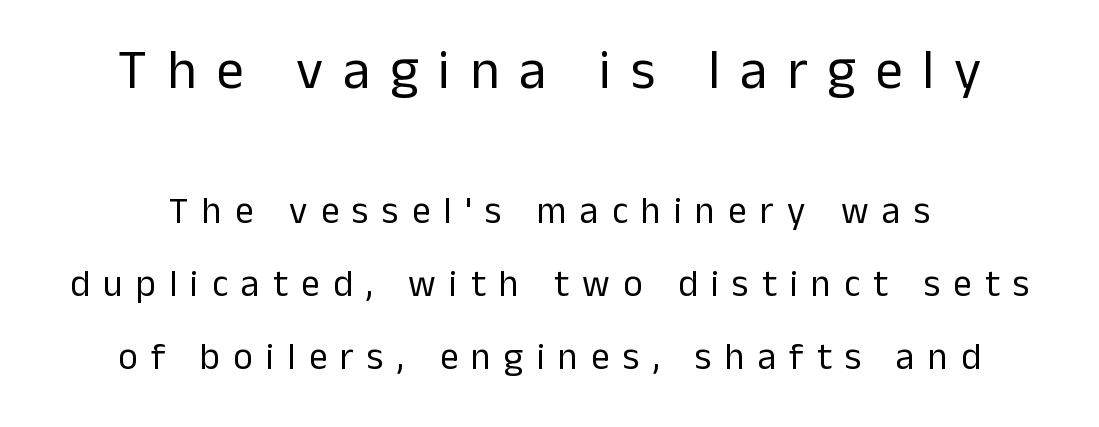
The image shows 55 px regular-weight sans-serif type, upright; set centered, loose line spacing (1.98x), unusually wide letter spacing (+0.36 em), not underlined; the first (top) block is 1.49x larger; low stroke contrast and a medium x-height.
